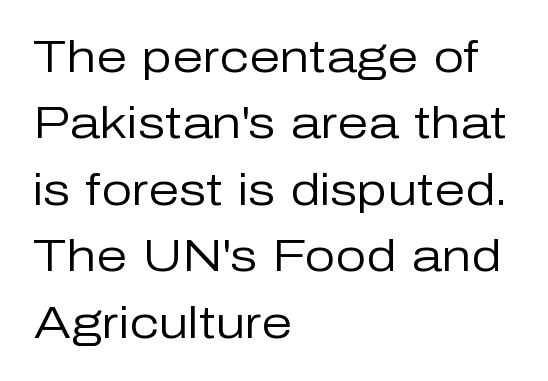
Q: Is the text bold? A: No.
Q: Is the text italic (slanted)? A: No, it is upright.
Q: Is the typeface a serif or a sans-serif typeface? A: Sans-serif.
Q: Is the text underlined? A: No.
Q: How is the paragraph aligned? A: Left-aligned.
Q: Is the spacing between letters normal or unusually wide? A: Normal.
Q: Is the spacing between lines tight, normal or loose? A: Normal.
Q: Width (condensed, normal, or wide)? A: Normal.
Q: Stroke contrast? A: Low.
Q: x-height? A: Medium.
Q: Monospaced? A: No.
